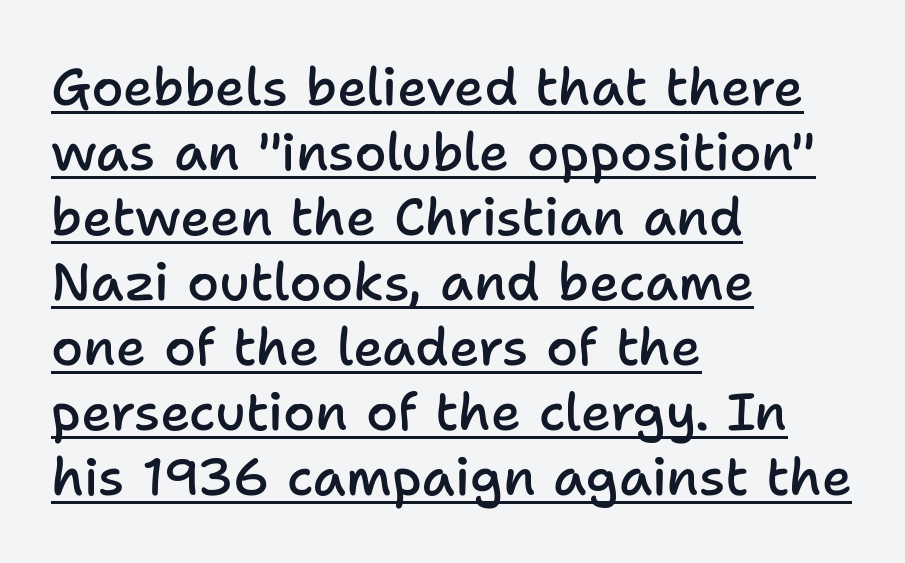
{"serif": "no", "italic": "no", "bold": "semi", "weight": "semibold", "width": "normal", "stroke_contrast": "low", "x_height": "medium", "monospaced": "no", "underline": "yes", "align": "left", "line_spacing": "normal", "line_spacing_ratio": 1.25, "letter_spacing": "normal", "letter_spacing_em": 0.0, "glyph_px": 52}
